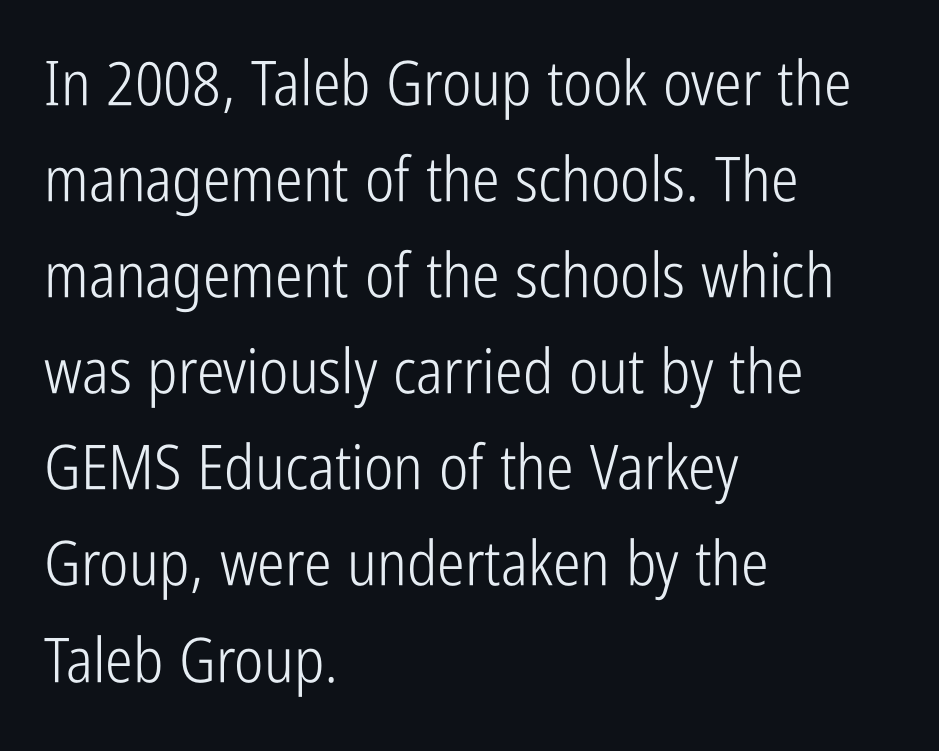
Stroke terminals: plain, sans-serif. Students, note that the glyphs here touch the page at normal intervals. The gap between lines stays unmarked. The letters advance in unequal steps, a hallmark of proportional type. Alignment: flush left. Is this a heavy cut? Hardly; it is regular or lighter.
